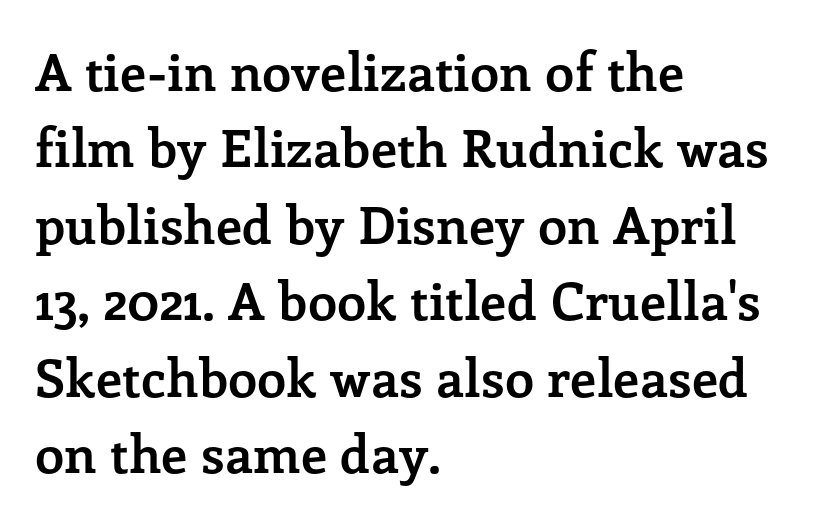
Q: Is the text bold? A: Yes.
Q: Is the text italic (slanted)? A: No, it is upright.
Q: Is the typeface a serif or a sans-serif typeface? A: Serif.
Q: Is the text underlined? A: No.
Q: How is the paragraph aligned? A: Left-aligned.
Q: Is the spacing between letters normal or unusually wide? A: Normal.
Q: Is the spacing between lines tight, normal or loose? A: Normal.
Q: Width (condensed, normal, or wide)? A: Normal.
Q: Stroke contrast? A: Low.
Q: x-height? A: Medium.
Q: Monospaced? A: No.
